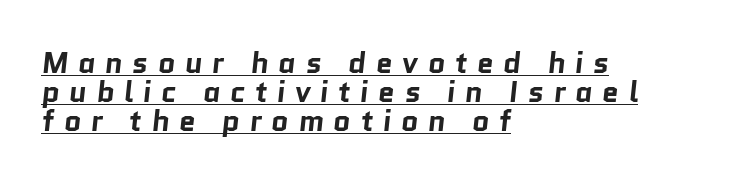
{"serif": "no", "bold": "yes", "weight": "bold", "width": "normal", "stroke_contrast": "low", "x_height": "medium", "monospaced": "no", "underline": "yes", "align": "left", "line_spacing": "tight", "line_spacing_ratio": 0.97, "letter_spacing": "wide", "letter_spacing_em": 0.31, "glyph_px": 30}
